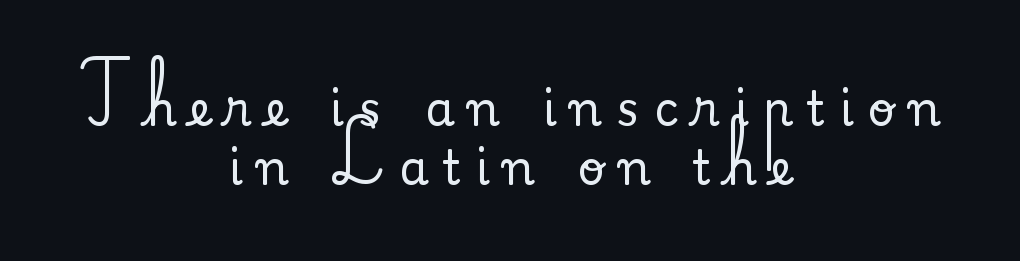
The image shows 47 px serif type, upright; set centered, normal line spacing (1.25x), unusually wide letter spacing (+0.3 em), not underlined; medium stroke contrast and a small x-height.
